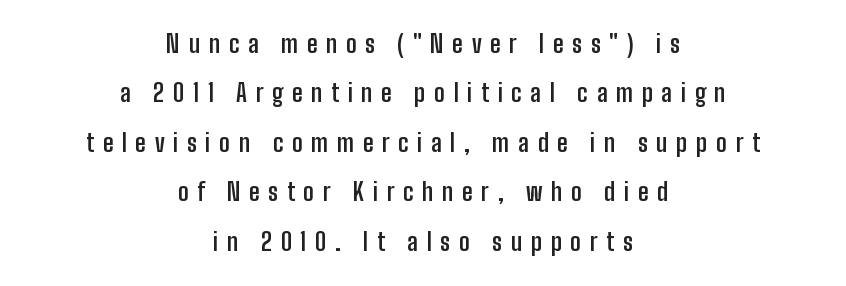
The gap between lines stays unmarked. One-word summary of the alignment: center. The tracking reads as deliberately expanded to a designer's eye. Plenty of ink on the page — the face is bold. The font's upright variant was chosen for this text.
